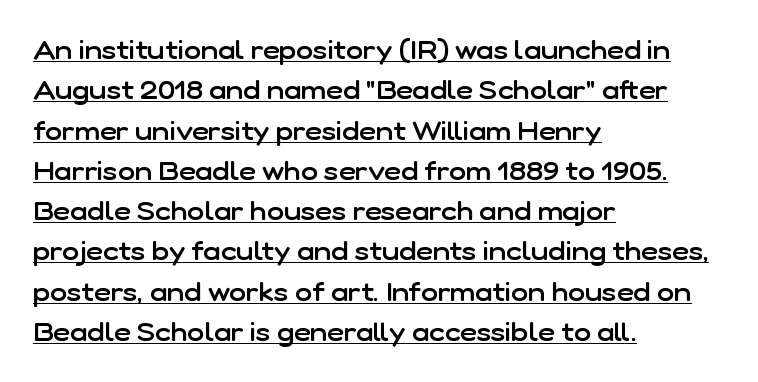
The image shows 26 px text type, upright; set left-aligned, normal line spacing (1.55x), normal letter spacing, underlined.
